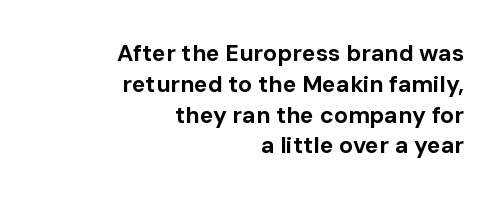
This is the regular roman posture of the typeface. The strip under each line holds only bare page. The typesetting leans heavy: a genuine bold. Caption: multi-line text, flush right, ragged left. Between one letter and the next there's only the usual sliver of space.
